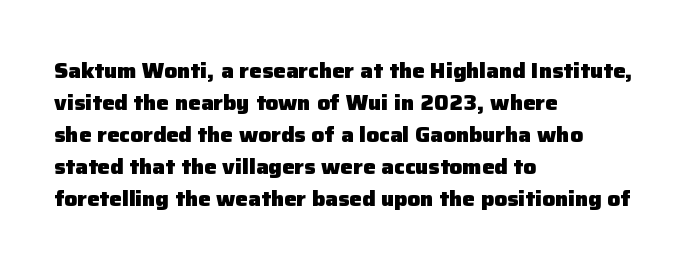
The type sits square on the baseline with zero lean. Summary of weight: heavy, a full bold. Interline gaps are of average width in this sample. The type is set solid horizontally, with unmodified tracking. Underline: absent.
